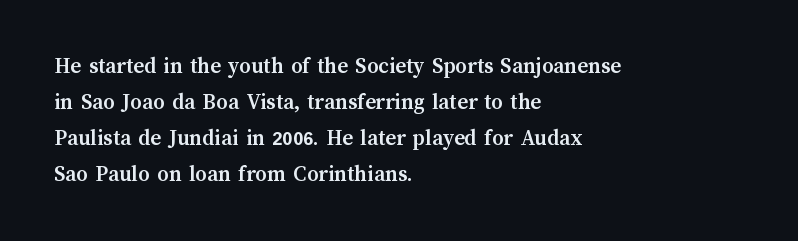
Q: Is the text bold? A: Yes.
Q: Is the text italic (slanted)? A: No, it is upright.
Q: Is the text underlined? A: No.
Q: How is the paragraph aligned? A: Left-aligned.
Q: Is the spacing between letters normal or unusually wide? A: Normal.
Q: Is the spacing between lines tight, normal or loose? A: Normal.
